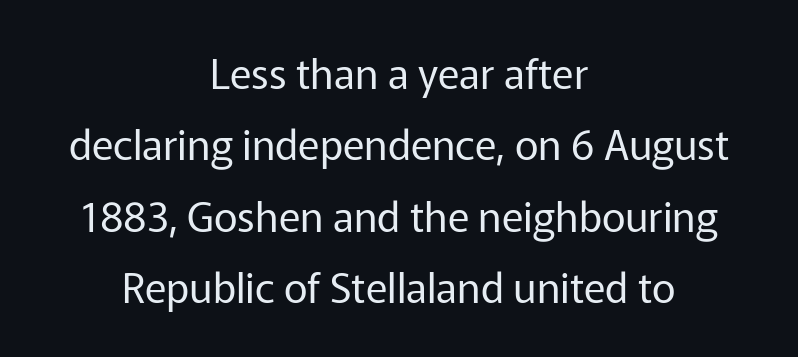
Q: Is the text bold? A: No.
Q: Is the text italic (slanted)? A: No, it is upright.
Q: Is the typeface a serif or a sans-serif typeface? A: Sans-serif.
Q: Is the text underlined? A: No.
Q: How is the paragraph aligned? A: Centered.
Q: Is the spacing between letters normal or unusually wide? A: Normal.
Q: Width (condensed, normal, or wide)? A: Normal.
Q: Stroke contrast? A: Low.
Q: x-height? A: Medium.
Q: Monospaced? A: No.
